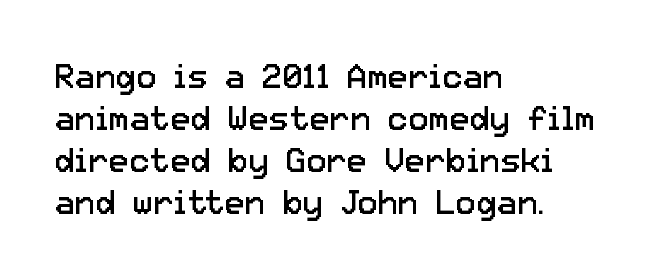
Q: Is the text bold? A: No.
Q: Is the text italic (slanted)? A: No, it is upright.
Q: Is the typeface a serif or a sans-serif typeface? A: Sans-serif.
Q: Is the text underlined? A: No.
Q: How is the paragraph aligned? A: Left-aligned.
Q: Is the spacing between letters normal or unusually wide? A: Normal.
Q: Width (condensed, normal, or wide)? A: Normal.
Q: Stroke contrast? A: Low.
Q: x-height? A: Medium.
Q: Monospaced? A: No.
